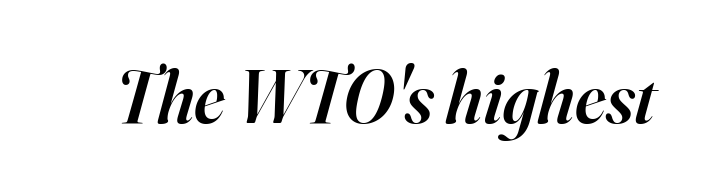
The characters display serif detailing at their extremities. A typesetter would mark this as italic. Heft: intermediate — a semibold. Character widths vary here, with narrow letters taking less room than wide ones.
